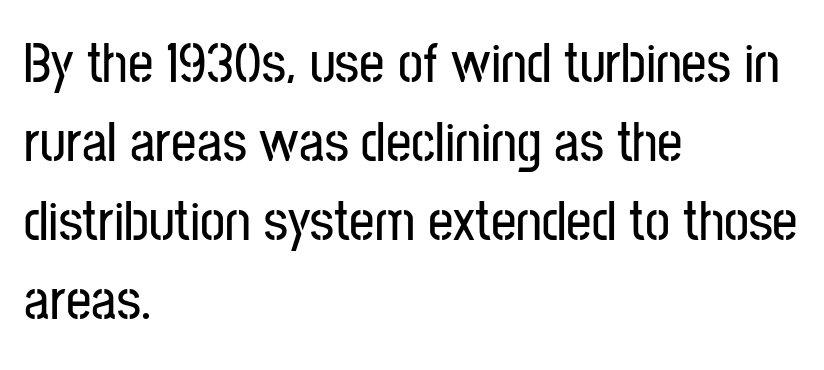
Notice how the passage keeps a crisp vertical edge on the left only. Look at the bottom of the vertical strokes: they stop flat, with no serifs. The lettering holds an erect, upright posture throughout. The letterforms sit shoulder to shoulder at normal distance. A typesetter would call this proportional, since set widths differ per character.
